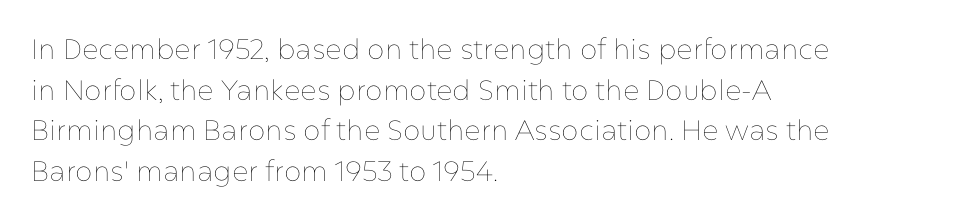
Q: Is the text bold? A: No.
Q: Is the text italic (slanted)? A: No, it is upright.
Q: Is the text underlined? A: No.
Q: How is the paragraph aligned? A: Left-aligned.
Q: Is the spacing between letters normal or unusually wide? A: Normal.
Q: Is the spacing between lines tight, normal or loose? A: Normal.
Q: Width (condensed, normal, or wide)? A: Normal.
Q: Stroke contrast? A: Low.
Q: x-height? A: Medium.
Q: Monospaced? A: No.
